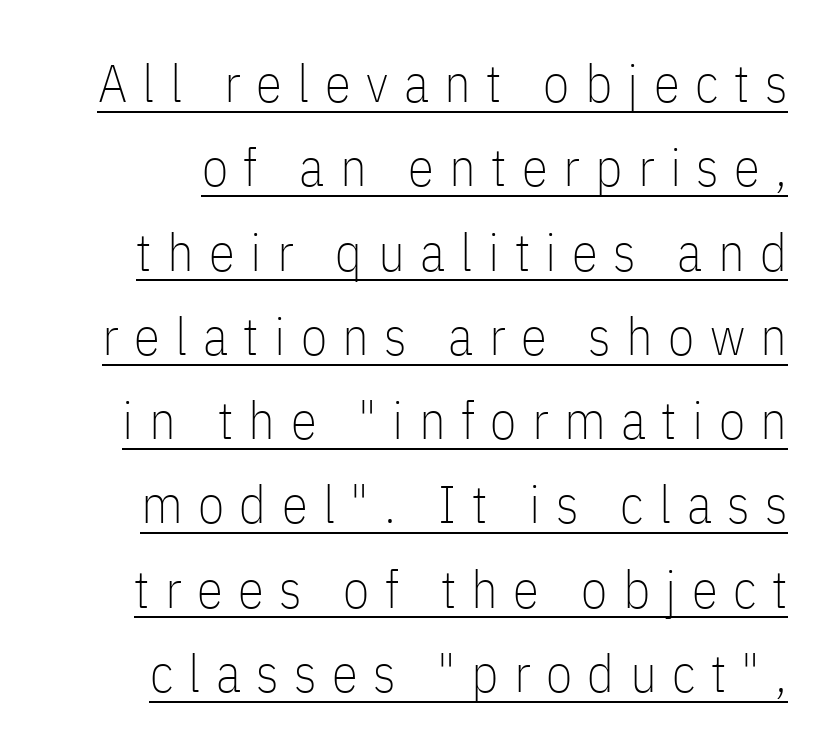
The image shows 53 px thin, condensed sans-serif type, upright; set normal line spacing (1.59x), unusually wide letter spacing (+0.29 em), underlined; low stroke contrast and a medium x-height.
